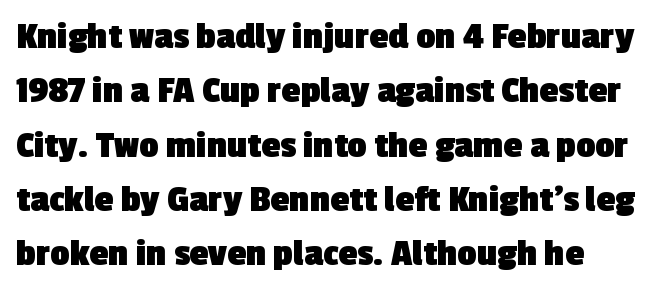
The image shows 38 px heavy sans-serif type; set normal line spacing (1.43x), normal letter spacing, not underlined; a medium x-height.
